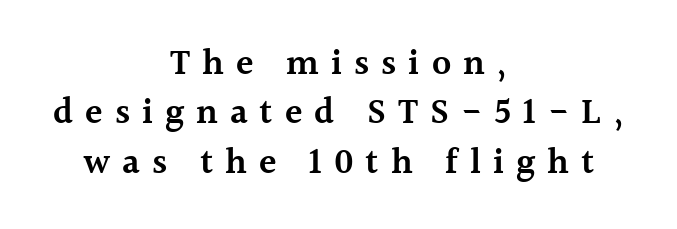
You can tell from the footed stems that serif type was used. Looks like regular typesetting: each glyph gets only the width it needs. I'd describe the lettering as semibold — firm but not a full bold. The typography opts for an upright posture over an oblique one. The letterforms stand isolated, each surrounded by extra space. A student would call this center alignment; a typographer would say set centered.
